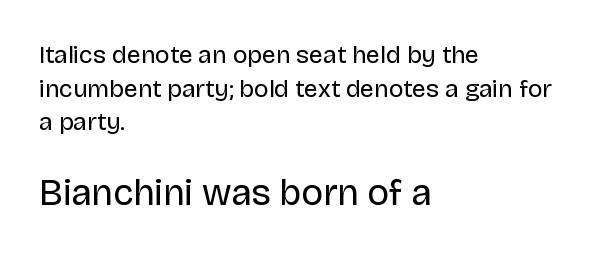
{"serif": "no", "italic": "no", "bold": "no", "weight": "regular", "width": "normal", "stroke_contrast": "low", "x_height": "large", "monospaced": "no", "underline": "no", "align": "left", "line_spacing": "normal", "line_spacing_ratio": 1.35, "letter_spacing": "normal", "letter_spacing_em": 0.0, "larger_block": "second", "size_ratio": 1.48, "glyph_px": 37}
